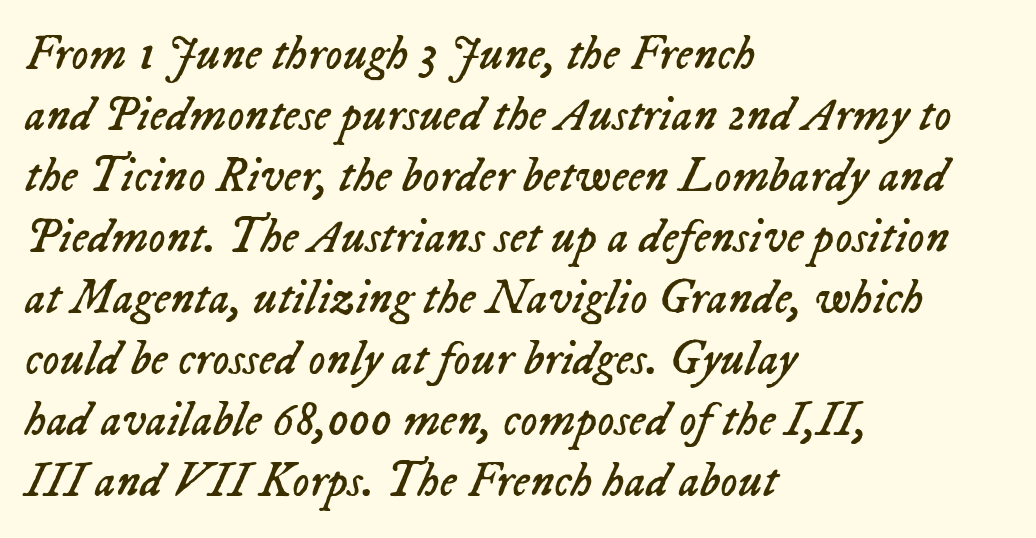
{"italic": "yes", "lean": "right", "slant_degrees": 23, "bold": "no", "weight": "regular", "width": "normal", "stroke_contrast": "low", "x_height": "medium", "monospaced": "no", "underline": "no", "align": "left", "line_spacing": "normal", "line_spacing_ratio": 1.27, "letter_spacing": "normal", "letter_spacing_em": 0.0, "glyph_px": 48}
